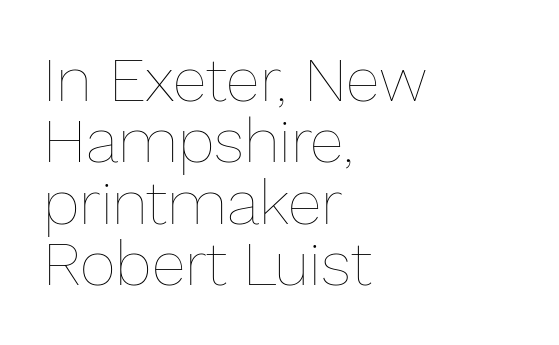
{"italic": "no", "bold": "no", "weight": "thin", "width": "normal", "stroke_contrast": "low", "x_height": "medium", "monospaced": "no", "underline": "no", "align": "left", "line_spacing": "tight", "line_spacing_ratio": 0.99, "letter_spacing": "normal", "letter_spacing_em": 0.0, "glyph_px": 62}
